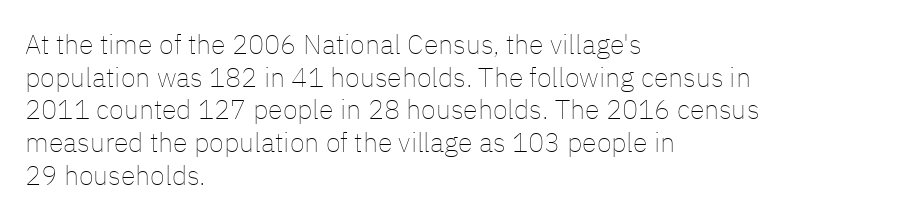
What stands out about the letter spacing? Nothing — it is the standard amount. This is not heavy type; no bold has been used. Just letters on the line, the space beneath them empty. Notice how the stems are strictly vertical — no italics here. This rendering uses left alignment, leaving the right contour irregular.
